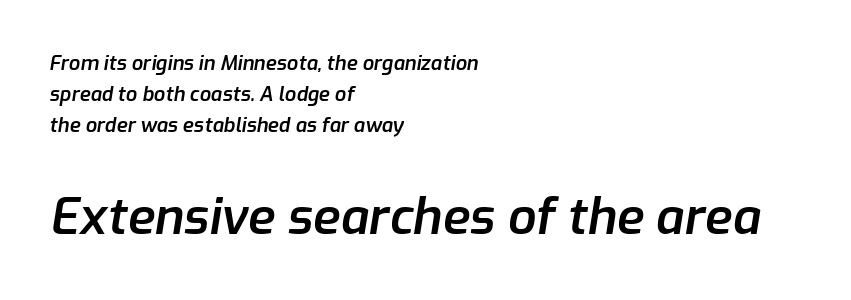
Q: Is the text bold? A: Semi-bold.
Q: Is the text italic (slanted)? A: Yes, it leans right by about 9 degrees.
Q: Is the text underlined? A: No.
Q: How is the paragraph aligned? A: Left-aligned.
Q: Is the spacing between letters normal or unusually wide? A: Normal.
Q: Is the spacing between lines tight, normal or loose? A: Normal.
Q: Which block of text is set in a larger size, the first (top) or the second (bottom)? A: The second (bottom) one.
Q: Width (condensed, normal, or wide)? A: Normal.
Q: Stroke contrast? A: Low.
Q: x-height? A: Medium.
Q: Monospaced? A: No.
